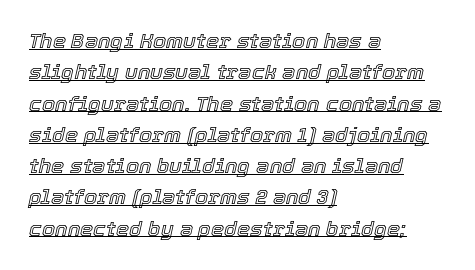
Q: Is the text italic (slanted)? A: Yes, it leans right by about 12 degrees.
Q: Is the text underlined? A: Yes.
Q: How is the paragraph aligned? A: Left-aligned.
Q: Is the spacing between letters normal or unusually wide? A: Normal.
Q: Is the spacing between lines tight, normal or loose? A: Normal.
